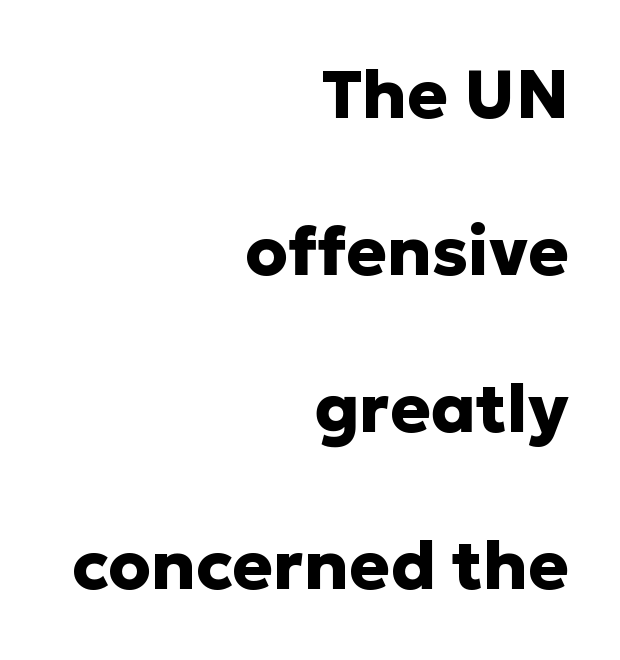
Q: Is the text bold? A: Yes.
Q: Is the text italic (slanted)? A: No, it is upright.
Q: Is the typeface a serif or a sans-serif typeface? A: Sans-serif.
Q: Is the text underlined? A: No.
Q: How is the paragraph aligned? A: Right-aligned.
Q: Is the spacing between letters normal or unusually wide? A: Normal.
Q: Is the spacing between lines tight, normal or loose? A: Loose.
Q: Width (condensed, normal, or wide)? A: Normal.
Q: Stroke contrast? A: Low.
Q: x-height? A: Medium.
Q: Monospaced? A: No.
